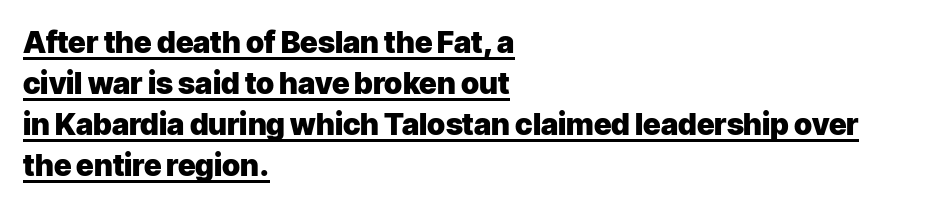
Q: Is the text bold? A: Yes.
Q: Is the text italic (slanted)? A: No, it is upright.
Q: Is the typeface a serif or a sans-serif typeface? A: Sans-serif.
Q: Is the text underlined? A: Yes.
Q: How is the paragraph aligned? A: Left-aligned.
Q: Is the spacing between letters normal or unusually wide? A: Normal.
Q: Is the spacing between lines tight, normal or loose? A: Normal.
Q: Width (condensed, normal, or wide)? A: Normal.
Q: Stroke contrast? A: Low.
Q: x-height? A: Medium.
Q: Monospaced? A: No.
